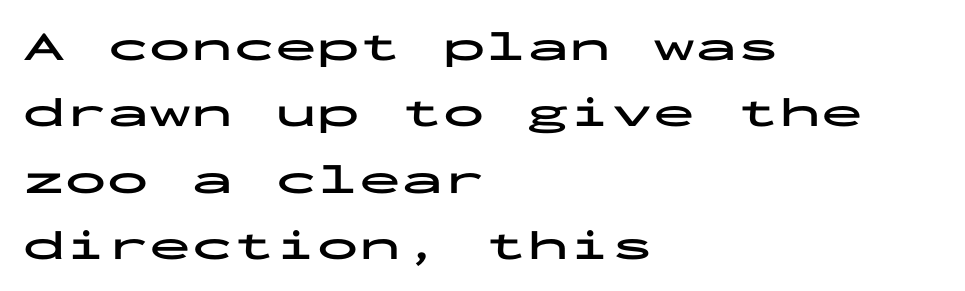
Q: Is the text bold? A: Yes.
Q: Is the text italic (slanted)? A: No, it is upright.
Q: Is the typeface a serif or a sans-serif typeface? A: Sans-serif.
Q: Is the text underlined? A: No.
Q: How is the paragraph aligned? A: Left-aligned.
Q: Is the spacing between letters normal or unusually wide? A: Normal.
Q: Is the spacing between lines tight, normal or loose? A: Normal.
Q: Width (condensed, normal, or wide)? A: Wide.
Q: Stroke contrast? A: Low.
Q: x-height? A: Medium.
Q: Monospaced? A: Yes.
